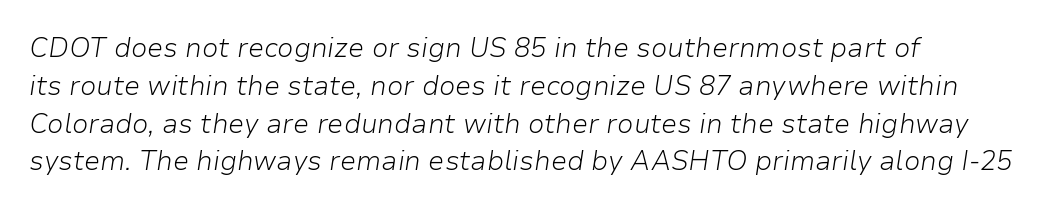
The image shows 27 px text type, italic (leaning right); set left-aligned, normal line spacing (1.4x), normal letter spacing, not underlined.
